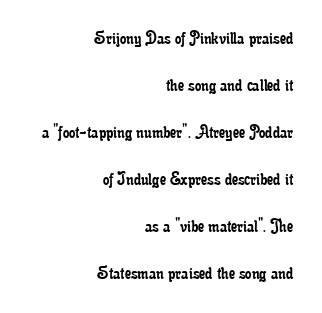
{"italic": "no", "bold": "no", "underline": "no", "align": "right", "line_spacing": "loose", "line_spacing_ratio": 2.35, "letter_spacing": "normal", "letter_spacing_em": 0.0, "glyph_px": 20}
